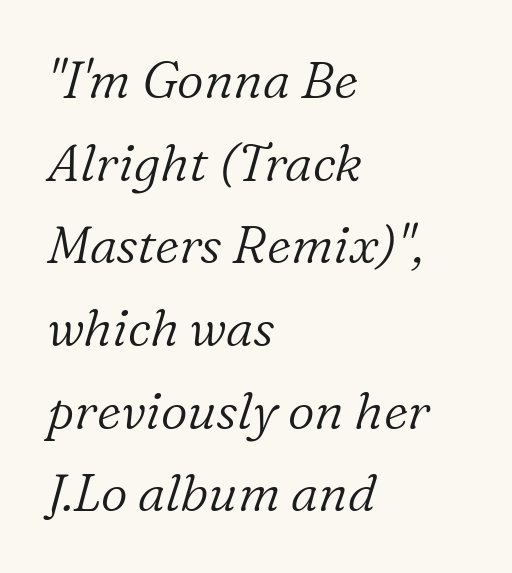
{"serif": "yes", "italic": "yes", "lean": "right", "slant_degrees": 16, "bold": "no", "weight": "light", "width": "normal", "stroke_contrast": "low", "x_height": "medium", "monospaced": "no", "underline": "no", "align": "left", "line_spacing": "normal", "line_spacing_ratio": 1.59, "letter_spacing": "normal", "letter_spacing_em": 0.0, "glyph_px": 52}
